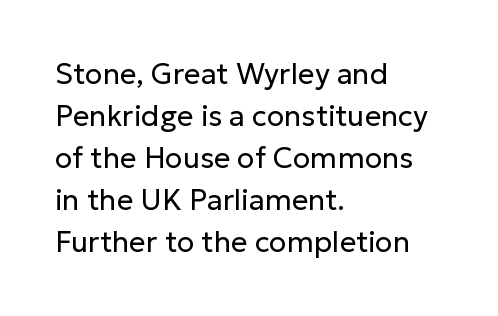
Think of a printed novel: that variable character pitch is what you see here. The weight tops out at a normal text grade. Evenly set lines give the paragraph a standard silhouette. The letters stand upright; this is a roman face. No word sits above an underline.
